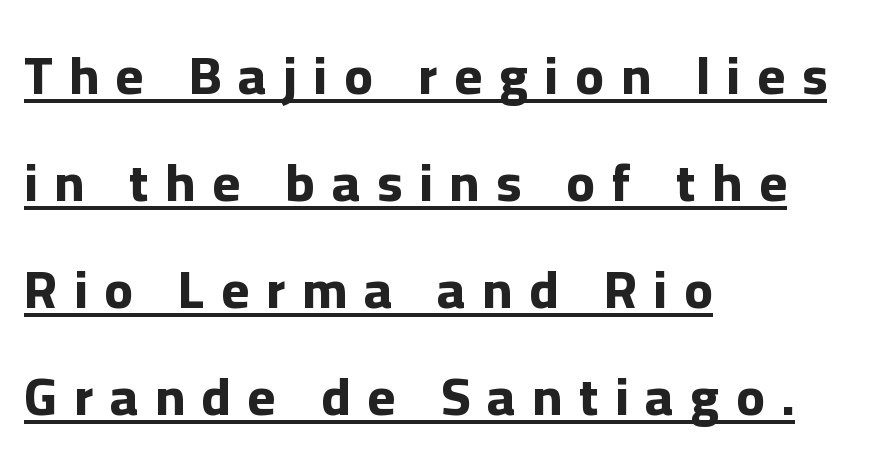
Q: Is the text bold? A: Yes.
Q: Is the text italic (slanted)? A: No, it is upright.
Q: Is the typeface a serif or a sans-serif typeface? A: Sans-serif.
Q: Is the text underlined? A: Yes.
Q: How is the paragraph aligned? A: Left-aligned.
Q: Is the spacing between letters normal or unusually wide? A: Unusually wide.
Q: Is the spacing between lines tight, normal or loose? A: Loose.
Q: Width (condensed, normal, or wide)? A: Normal.
Q: Stroke contrast? A: Low.
Q: x-height? A: Medium.
Q: Monospaced? A: No.
